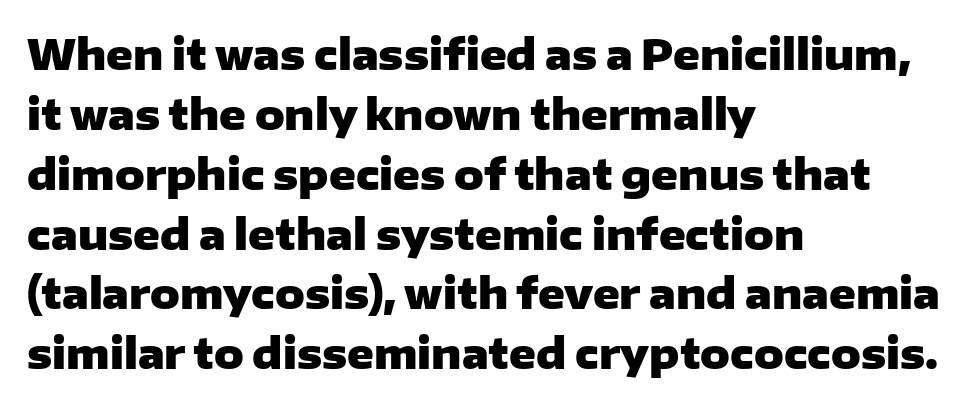
In CSS terms this would be text-align: left. The glyphs in this specimen are sans serif. Type without underlining. Inter-character spacing is left at the font's built-in metrics.
